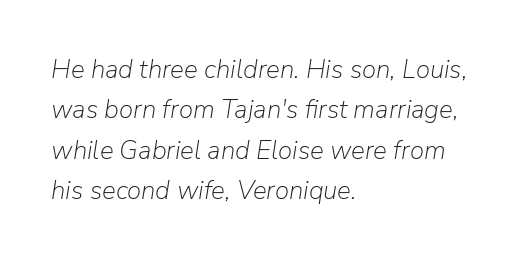
Q: Is the text bold? A: No.
Q: Is the text italic (slanted)? A: Yes, it leans right by about 9 degrees.
Q: Is the text underlined? A: No.
Q: How is the paragraph aligned? A: Left-aligned.
Q: Is the spacing between letters normal or unusually wide? A: Normal.
Q: Is the spacing between lines tight, normal or loose? A: Normal.
